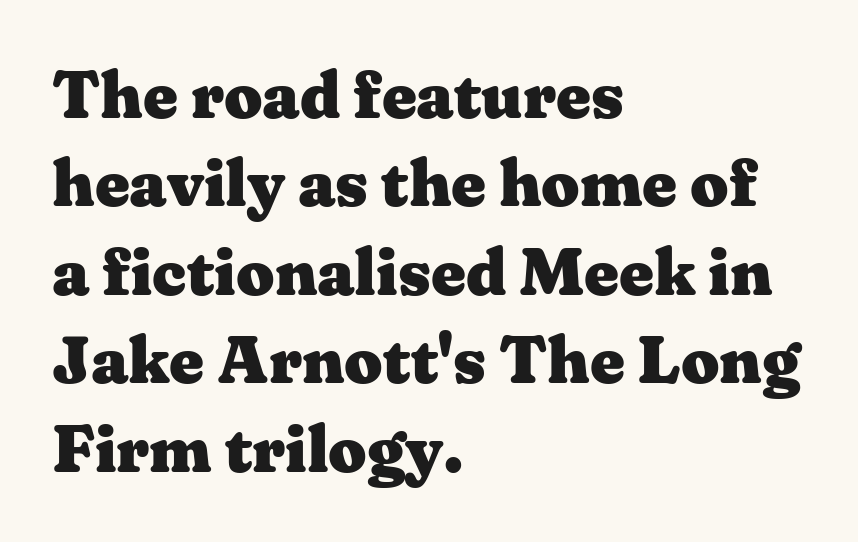
Q: Is the text bold? A: Yes.
Q: Is the text italic (slanted)? A: No, it is upright.
Q: Is the typeface a serif or a sans-serif typeface? A: Serif.
Q: Is the text underlined? A: No.
Q: How is the paragraph aligned? A: Left-aligned.
Q: Is the spacing between letters normal or unusually wide? A: Normal.
Q: Is the spacing between lines tight, normal or loose? A: Normal.
Q: Width (condensed, normal, or wide)? A: Wide.
Q: Stroke contrast? A: Medium.
Q: x-height? A: Medium.
Q: Monospaced? A: No.
